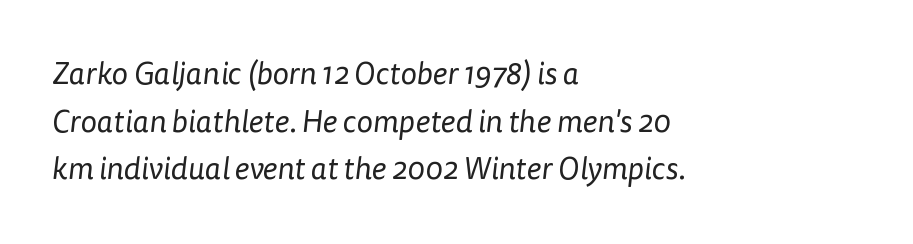
Q: Is the text bold? A: No.
Q: Is the typeface a serif or a sans-serif typeface? A: Sans-serif.
Q: Is the text underlined? A: No.
Q: How is the paragraph aligned? A: Left-aligned.
Q: Is the spacing between letters normal or unusually wide? A: Normal.
Q: Is the spacing between lines tight, normal or loose? A: Normal.
Q: Width (condensed, normal, or wide)? A: Normal.
Q: Stroke contrast? A: Low.
Q: x-height? A: Medium.
Q: Monospaced? A: No.
